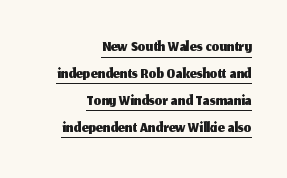
Q: Is the text italic (slanted)? A: No, it is upright.
Q: Is the text underlined? A: Yes.
Q: How is the paragraph aligned? A: Right-aligned.
Q: Is the spacing between letters normal or unusually wide? A: Normal.
Q: Is the spacing between lines tight, normal or loose? A: Tight.
